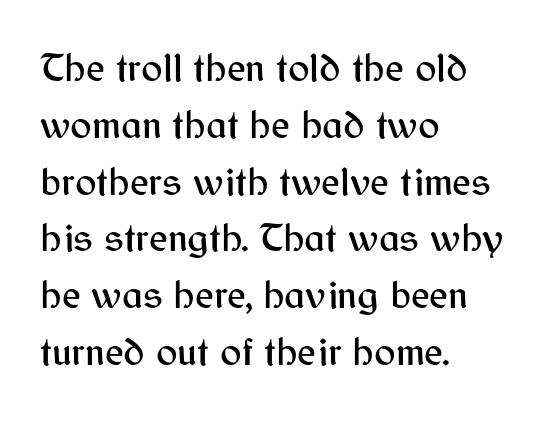
Q: Is the text italic (slanted)? A: No, it is upright.
Q: Is the typeface a serif or a sans-serif typeface? A: Sans-serif.
Q: Is the text underlined? A: No.
Q: How is the paragraph aligned? A: Left-aligned.
Q: Is the spacing between letters normal or unusually wide? A: Normal.
Q: Is the spacing between lines tight, normal or loose? A: Normal.
Q: Width (condensed, normal, or wide)? A: Normal.
Q: Stroke contrast? A: Medium.
Q: x-height? A: Medium.
Q: Monospaced? A: No.
